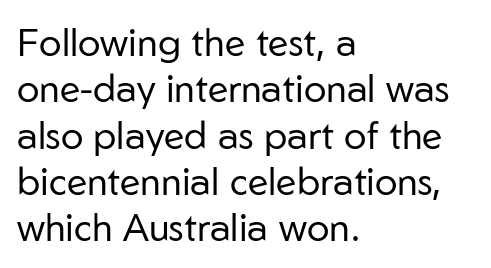
Q: Is the text bold? A: No.
Q: Is the text italic (slanted)? A: No, it is upright.
Q: Is the typeface a serif or a sans-serif typeface? A: Sans-serif.
Q: Is the text underlined? A: No.
Q: How is the paragraph aligned? A: Left-aligned.
Q: Is the spacing between letters normal or unusually wide? A: Normal.
Q: Width (condensed, normal, or wide)? A: Normal.
Q: Stroke contrast? A: Low.
Q: x-height? A: Medium.
Q: Monospaced? A: No.
